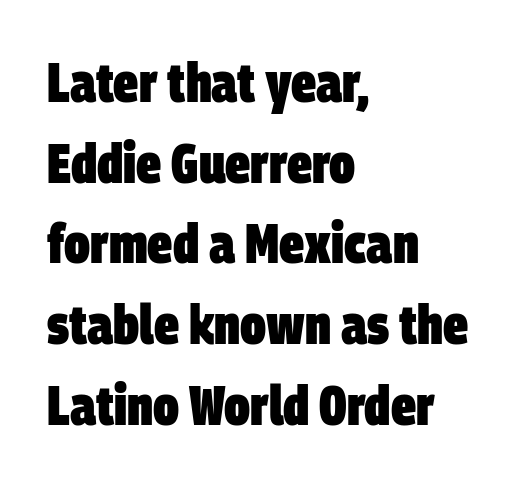
The image shows 56 px heavy, condensed sans-serif type; set left-aligned, normal line spacing (1.44x), normal letter spacing, not underlined; low stroke contrast and a large x-height.
